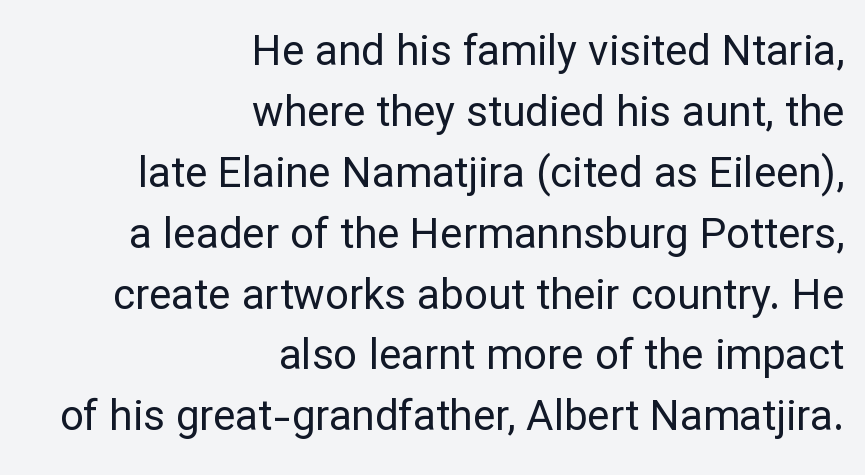
Q: Is the text bold? A: No.
Q: Is the text italic (slanted)? A: No, it is upright.
Q: Is the typeface a serif or a sans-serif typeface? A: Sans-serif.
Q: Is the text underlined? A: No.
Q: How is the paragraph aligned? A: Right-aligned.
Q: Is the spacing between letters normal or unusually wide? A: Normal.
Q: Is the spacing between lines tight, normal or loose? A: Normal.
Q: Width (condensed, normal, or wide)? A: Normal.
Q: Stroke contrast? A: Low.
Q: x-height? A: Medium.
Q: Monospaced? A: No.
